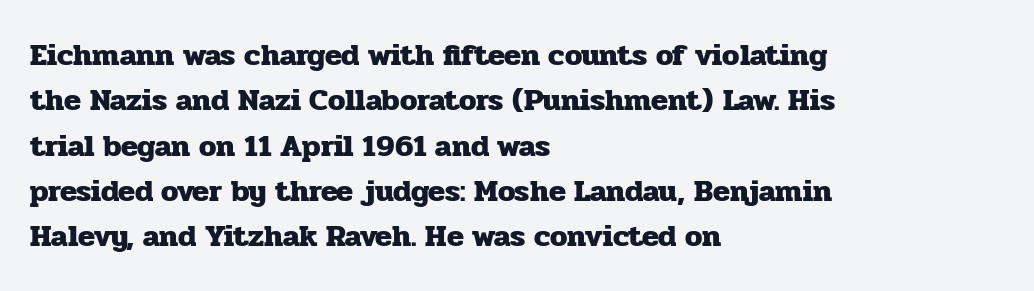
Q: Is the text bold? A: Yes.
Q: Is the text italic (slanted)? A: No, it is upright.
Q: Is the typeface a serif or a sans-serif typeface? A: Serif.
Q: Is the text underlined? A: No.
Q: How is the paragraph aligned? A: Left-aligned.
Q: Is the spacing between letters normal or unusually wide? A: Normal.
Q: Is the spacing between lines tight, normal or loose? A: Normal.
Q: Width (condensed, normal, or wide)? A: Normal.
Q: Stroke contrast? A: Low.
Q: x-height? A: Medium.
Q: Monospaced? A: No.
